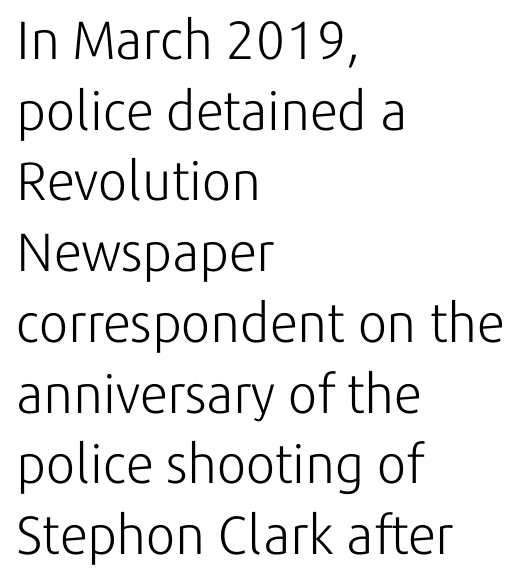
The image shows 54 px light sans-serif type, upright; set left-aligned, normal line spacing (1.31x), normal letter spacing, not underlined; low stroke contrast and a medium x-height.
